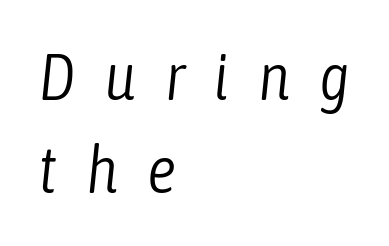
The image shows 66 px light, condensed type, italic (leaning right); set left-aligned, normal line spacing (1.41x), unusually wide letter spacing (+0.44 em), not underlined; low stroke contrast and a medium x-height.
